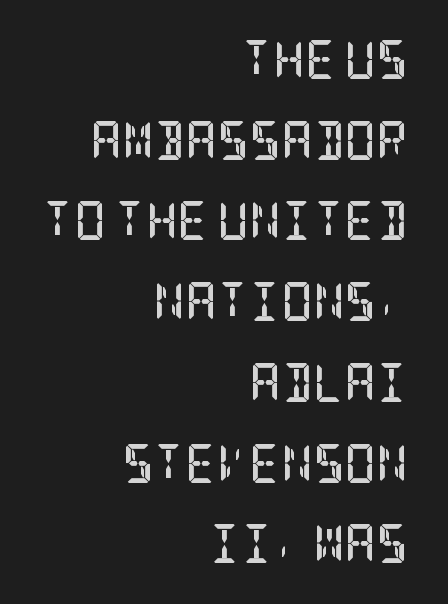
The image shows 39 px semibold, condensed serif type, upright; set right-aligned, loose line spacing (2.07x), normal letter spacing, not underlined; low stroke contrast and a large x-height.
